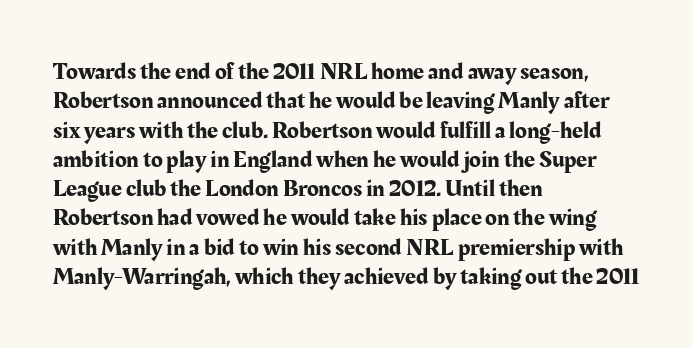
Q: Is the text italic (slanted)? A: No, it is upright.
Q: Is the text underlined? A: No.
Q: How is the paragraph aligned? A: Left-aligned.
Q: Is the spacing between letters normal or unusually wide? A: Normal.
